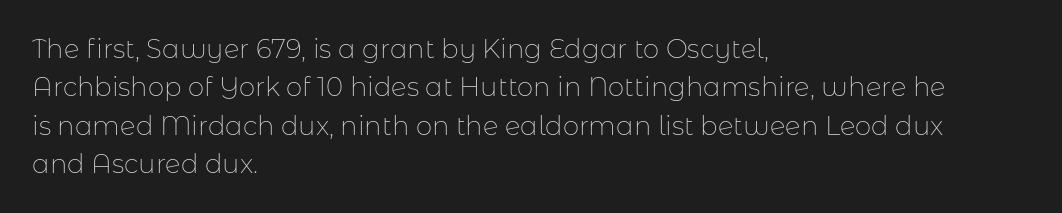
The image shows 26 px text type, upright; set left-aligned, normal line spacing (1.48x), normal letter spacing, not underlined.
